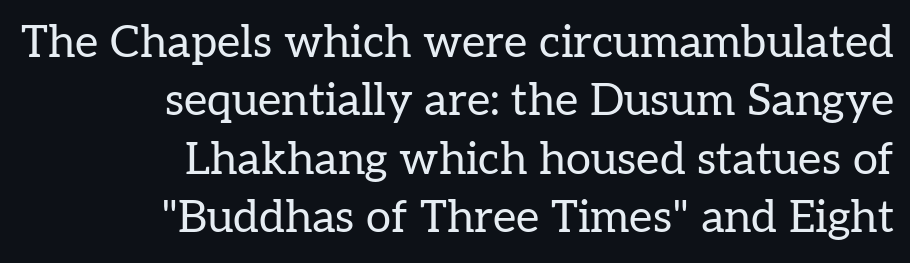
Type without underlining. Think of a printed novel: that variable character pitch is what you see here. The type family on display is of the serif kind. Spacing between characters is what you'd get straight out of the box. Is there much room between lines? A standard amount, neither cramped nor airy.
